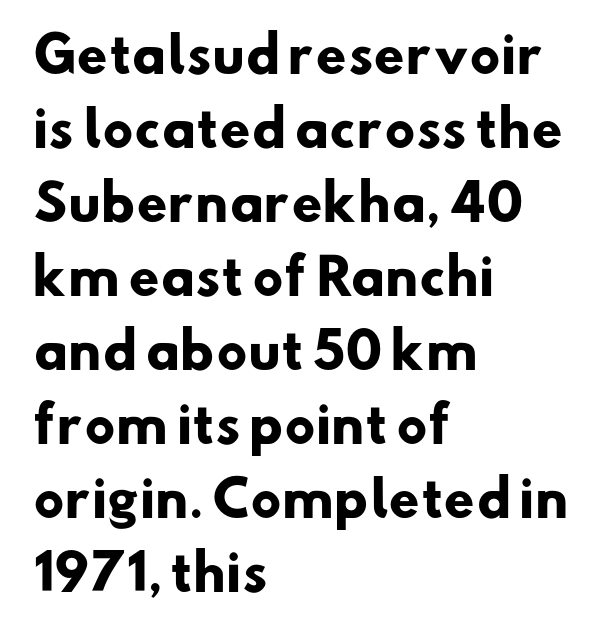
Q: Is the text bold? A: Yes.
Q: Is the typeface a serif or a sans-serif typeface? A: Sans-serif.
Q: Is the text underlined? A: No.
Q: How is the paragraph aligned? A: Left-aligned.
Q: Is the spacing between letters normal or unusually wide? A: Normal.
Q: Is the spacing between lines tight, normal or loose? A: Normal.
Q: Width (condensed, normal, or wide)? A: Normal.
Q: Stroke contrast? A: Low.
Q: x-height? A: Small.
Q: Monospaced? A: No.
